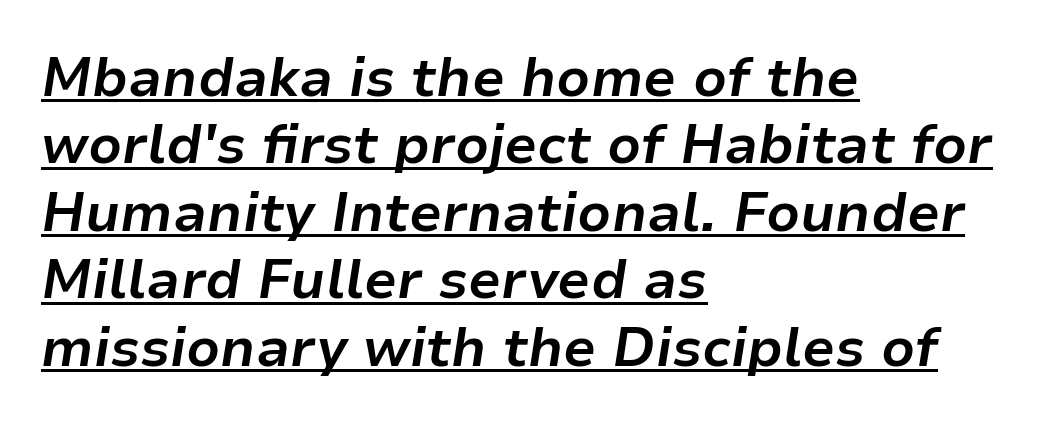
{"italic": "yes", "lean": "right", "slant_degrees": 9, "bold": "yes", "weight": "bold", "width": "normal", "stroke_contrast": "low", "x_height": "medium", "monospaced": "no", "underline": "yes", "align": "left", "line_spacing": "normal", "line_spacing_ratio": 1.25, "letter_spacing": "normal", "letter_spacing_em": 0.0, "glyph_px": 54}
